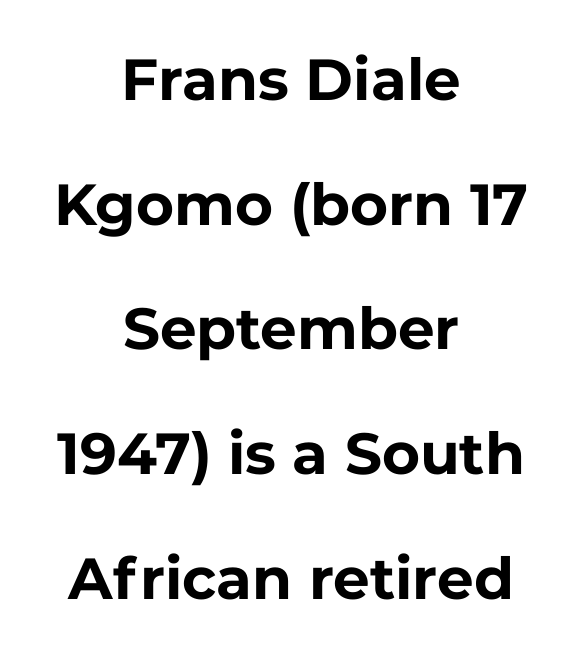
Q: Is the text bold? A: Yes.
Q: Is the text italic (slanted)? A: No, it is upright.
Q: Is the typeface a serif or a sans-serif typeface? A: Sans-serif.
Q: Is the text underlined? A: No.
Q: How is the paragraph aligned? A: Centered.
Q: Is the spacing between letters normal or unusually wide? A: Normal.
Q: Is the spacing between lines tight, normal or loose? A: Loose.
Q: Width (condensed, normal, or wide)? A: Normal.
Q: Stroke contrast? A: Low.
Q: x-height? A: Medium.
Q: Monospaced? A: No.
